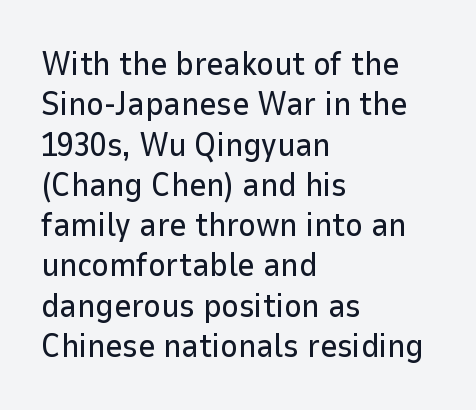
Anything drawn beneath the words? Only blank space. The passage shown is typed in a proportional face where columns would drift. Do the letters lean? They stand straight. Short note: letters normally spaced. The face used here is a sans, in the tradition of grotesques and geometrics. These lines stack with their left ends in a neat column.
